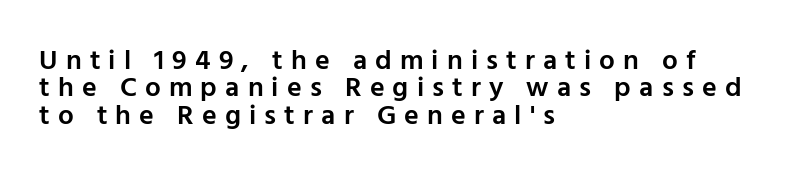
Q: Is the text bold? A: Semi-bold.
Q: Is the text italic (slanted)? A: No, it is upright.
Q: Is the typeface a serif or a sans-serif typeface? A: Sans-serif.
Q: Is the text underlined? A: No.
Q: How is the paragraph aligned? A: Left-aligned.
Q: Is the spacing between letters normal or unusually wide? A: Unusually wide.
Q: Is the spacing between lines tight, normal or loose? A: Tight.
Q: Width (condensed, normal, or wide)? A: Normal.
Q: Stroke contrast? A: Low.
Q: x-height? A: Medium.
Q: Monospaced? A: No.
